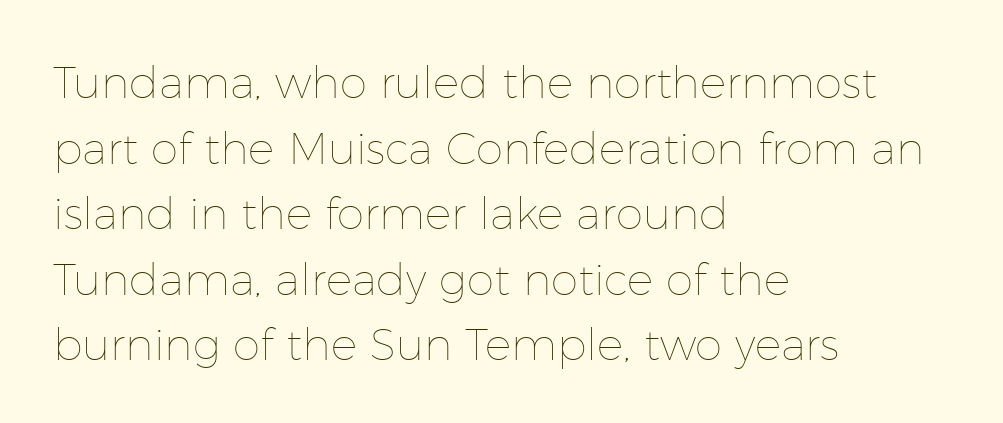
{"italic": "no", "bold": "no", "weight": "thin", "width": "normal", "stroke_contrast": "low", "x_height": "medium", "monospaced": "no", "underline": "no", "align": "left", "line_spacing": "normal", "line_spacing_ratio": 1.49, "letter_spacing": "normal", "letter_spacing_em": 0.0, "glyph_px": 44}
